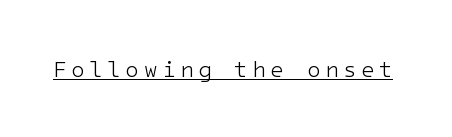
The passage shown is underscored from start to finish. Is this a heavy cut? Hardly; it is regular or lighter. Letter spacing: wide. Style check: upright.
